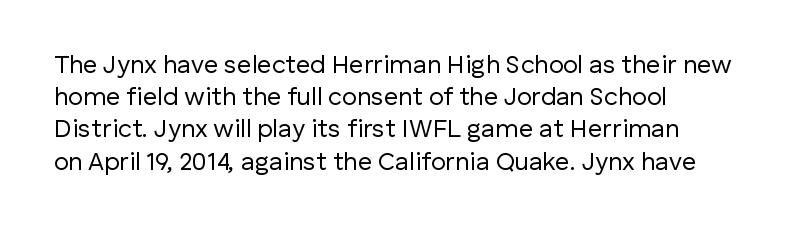
These lines keep a tight, regular rhythm from letter to letter. This sample is left-justified, so line endings fall wherever the words run out. The space between consecutive lines is moderate. Do the letters lean? They stand straight. The passage shown is not underscored anywhere. Stems and bowls with no extra thickness — not bold.
